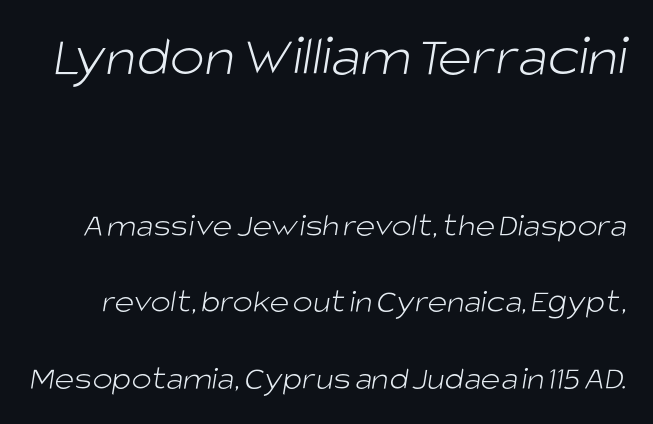
The image shows 59 px light sans-serif type; set loose line spacing (2.26x), normal letter spacing, not underlined; the first (top) block is 1.74x larger; low stroke contrast and a large x-height.
